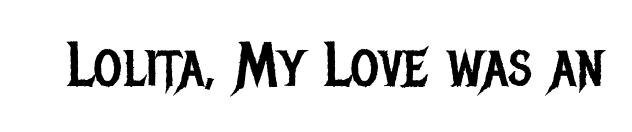
Q: Is the text bold? A: No.
Q: Is the text italic (slanted)? A: No, it is upright.
Q: Is the typeface a serif or a sans-serif typeface? A: Sans-serif.
Q: Is the text underlined? A: No.
Q: Is the spacing between letters normal or unusually wide? A: Normal.
Q: Width (condensed, normal, or wide)? A: Condensed.
Q: Stroke contrast? A: Low.
Q: x-height? A: Large.
Q: Monospaced? A: No.
